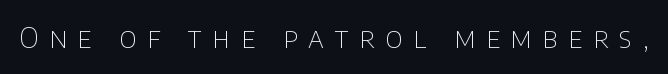
The image shows 28 px thin sans-serif type, upright; set unusually wide letter spacing (+0.38 em), not underlined; low stroke contrast and a large x-height.
